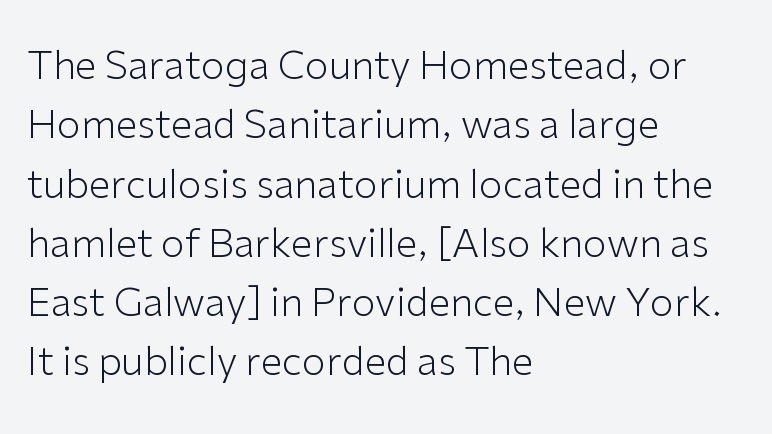
Serif or sans? Sans — the stroke terminals are bare. Does the lettering tilt? It doesn't — this is upright. The strip under each line holds only bare page. The strokes carry an ordinary text weight at most. Words appear dense and cohesive because spacing is normal.
